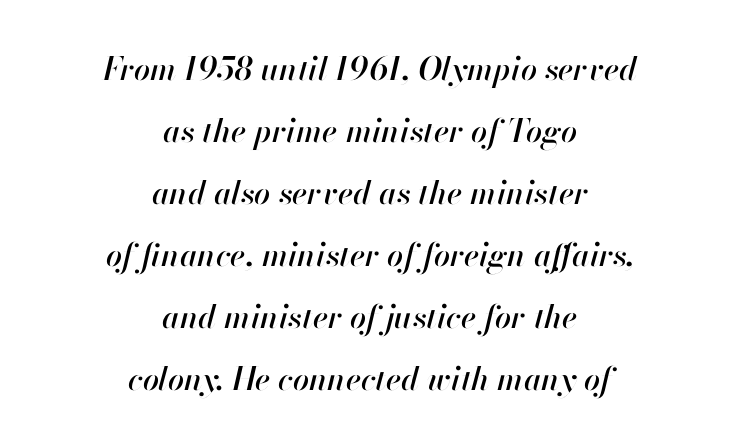
{"italic": "yes", "lean": "right", "slant_degrees": 13, "width": "normal", "stroke_contrast": "high", "x_height": "small", "monospaced": "no", "underline": "no", "align": "center", "line_spacing": "loose", "line_spacing_ratio": 1.94, "letter_spacing": "normal", "letter_spacing_em": 0.0, "glyph_px": 32}
